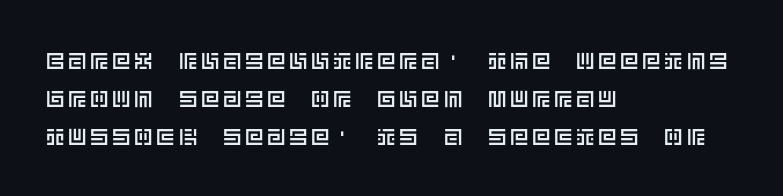
The image shows 23 px text type, upright; set left-aligned, normal line spacing (1.65x), not underlined.
